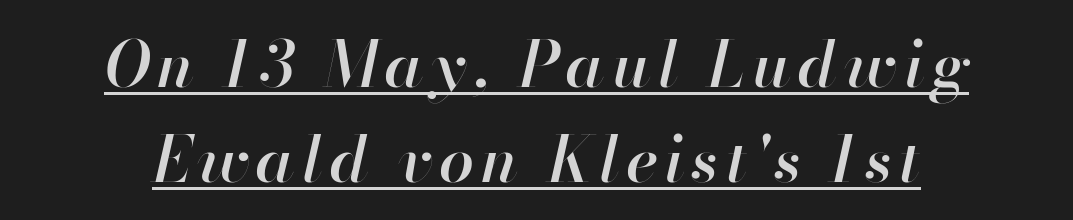
Q: Is the text bold? A: Semi-bold.
Q: Is the text italic (slanted)? A: Yes, it leans right by about 13 degrees.
Q: Is the text underlined? A: Yes.
Q: How is the paragraph aligned? A: Centered.
Q: Is the spacing between lines tight, normal or loose? A: Normal.
Q: Width (condensed, normal, or wide)? A: Normal.
Q: Stroke contrast? A: High.
Q: x-height? A: Small.
Q: Monospaced? A: No.
